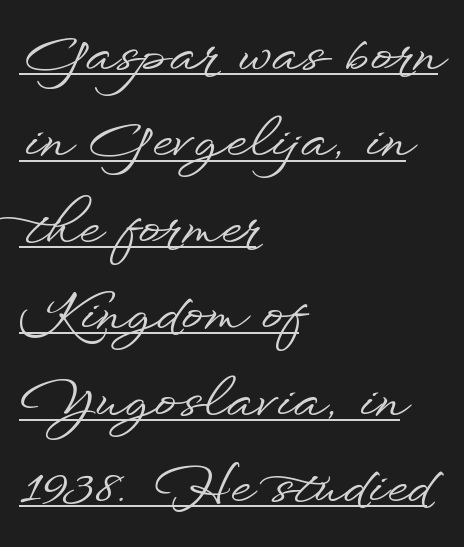
The letters sit at their default tracking, neither squeezed nor spread. Font category for this specimen: sans-serif. The passage is arranged the way most books set body copy — flush left. Vertical spacing — default. Students, observe the line beneath the letters — that is underlining.
